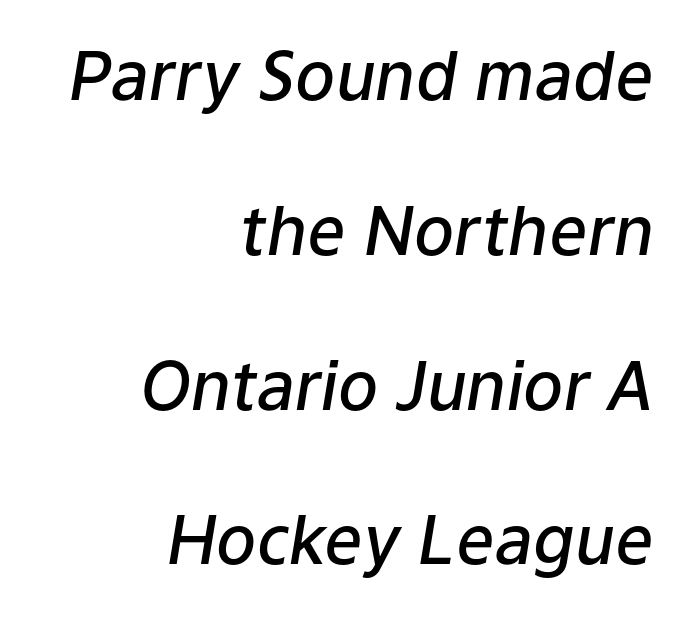
The lines in this sample share a right terminus and differ only in where they begin. The sample has been set in demibold, a notch under bold. Is this a fixed-width face? No — the glyphs have proportional, varying widths. The passage shown leans; its letterforms are oblique. Does the leading feel generous? Absolutely, it's lavish.
